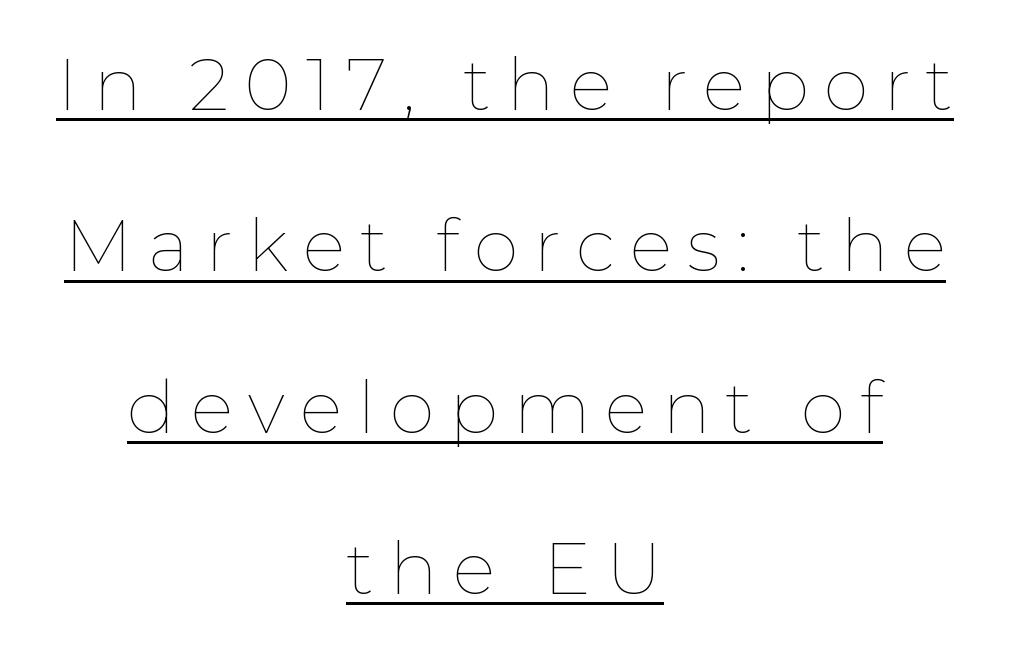
Q: Is the text bold? A: No.
Q: Is the text italic (slanted)? A: No, it is upright.
Q: Is the text underlined? A: Yes.
Q: How is the paragraph aligned? A: Centered.
Q: Is the spacing between letters normal or unusually wide? A: Unusually wide.
Q: Is the spacing between lines tight, normal or loose? A: Loose.
Q: Width (condensed, normal, or wide)? A: Normal.
Q: Stroke contrast? A: Low.
Q: x-height? A: Medium.
Q: Monospaced? A: No.
